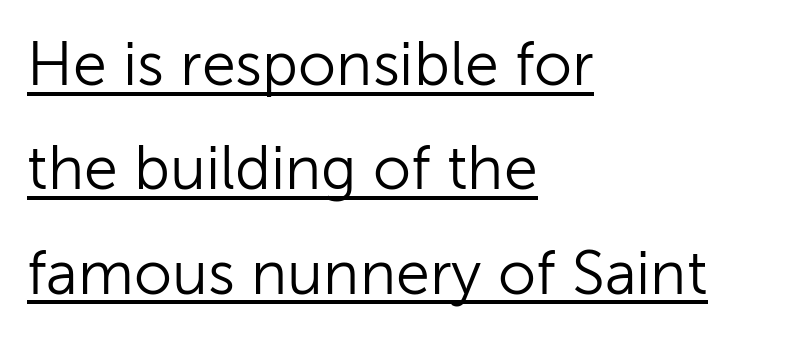
{"serif": "no", "italic": "no", "bold": "no", "weight": "light", "width": "normal", "stroke_contrast": "low", "x_height": "medium", "monospaced": "no", "underline": "yes", "align": "left", "line_spacing_ratio": 1.71, "letter_spacing": "normal", "letter_spacing_em": 0.0, "glyph_px": 61}
